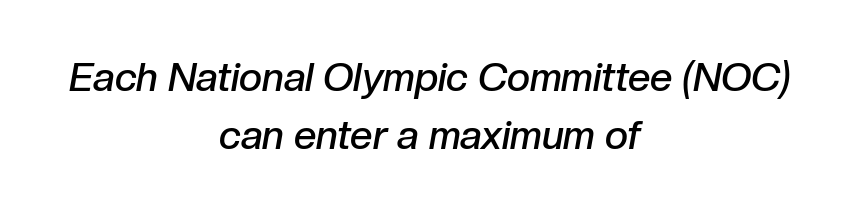
{"italic": "yes", "lean": "right", "slant_degrees": 10, "bold": "semi", "weight": "semibold", "width": "normal", "stroke_contrast": "low", "x_height": "medium", "monospaced": "no", "underline": "no", "align": "center", "line_spacing": "normal", "line_spacing_ratio": 1.46, "letter_spacing": "normal", "letter_spacing_em": 0.0, "glyph_px": 40}
